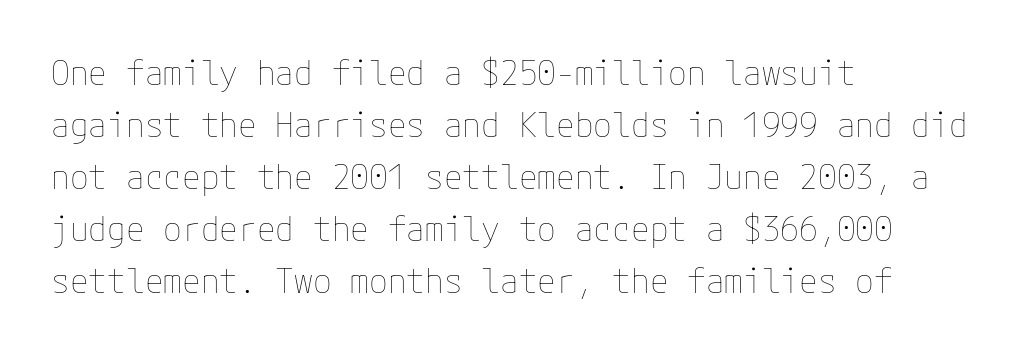
Which margin do the lines hug? The left one — the right edge is uneven. Descenders are the only things crossing below the line. The leading is moderate, giving the passage an even texture. Stem width sits at or under what a default text font uses.
